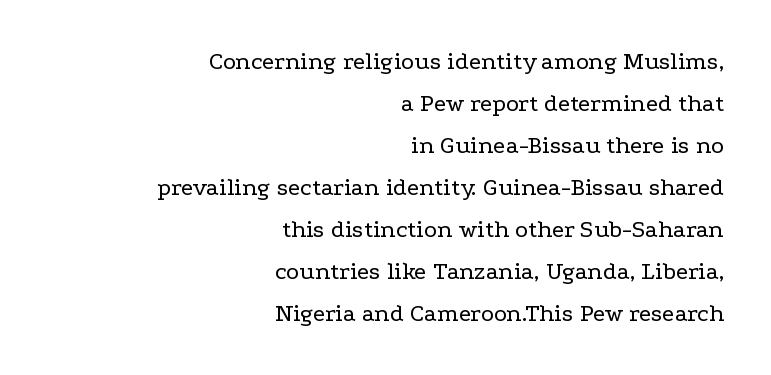
Q: Is the text bold? A: No.
Q: Is the text italic (slanted)? A: No, it is upright.
Q: Is the text underlined? A: No.
Q: How is the paragraph aligned? A: Right-aligned.
Q: Is the spacing between letters normal or unusually wide? A: Normal.
Q: Is the spacing between lines tight, normal or loose? A: Normal.
